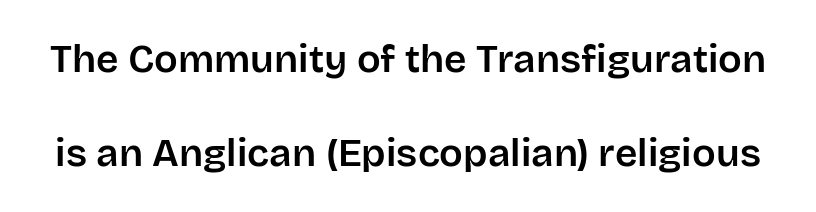
Letter spacing: default. Spacing verdict: proportional, widths tailored to each character. Typographically, this falls in the sans-serif category. Beneath every word, the page is bare.
